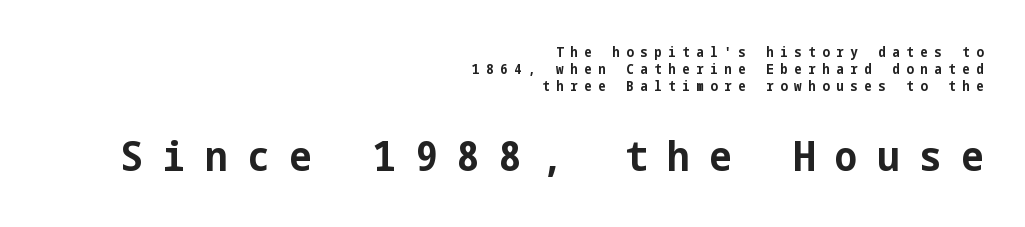
The image shows 42 px bold, condensed sans-serif type, upright; set right-aligned, line spacing 1.21x, unusually wide letter spacing (+0.47 em), not underlined; the second (bottom) block is 3.0x larger; low stroke contrast and a medium x-height.
